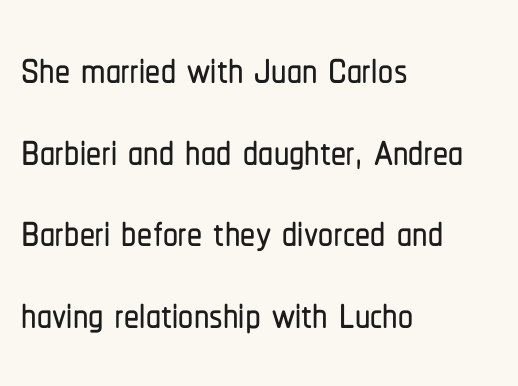
{"serif": "no", "italic": "no", "width": "condensed", "stroke_contrast": "low", "x_height": "medium", "monospaced": "no", "underline": "no", "align": "left", "line_spacing": "normal", "line_spacing_ratio": 1.36, "letter_spacing": "normal", "letter_spacing_em": 0.0, "glyph_px": 60}
